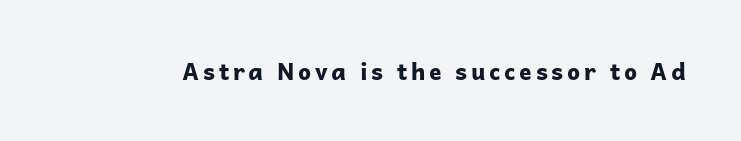
The image shows 23 px bold type, upright; set not underlined.
